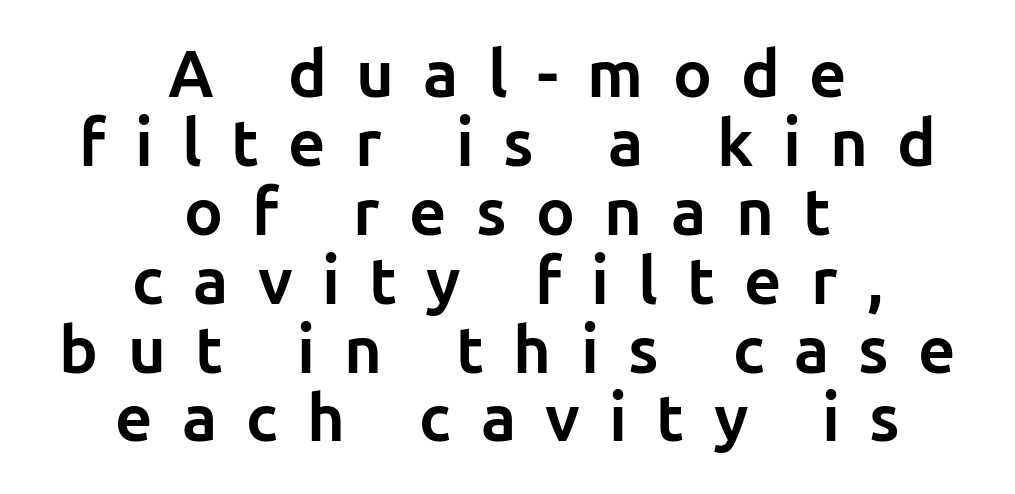
Q: Is the text bold? A: Yes.
Q: Is the text italic (slanted)? A: No, it is upright.
Q: Is the typeface a serif or a sans-serif typeface? A: Sans-serif.
Q: Is the text underlined? A: No.
Q: How is the paragraph aligned? A: Centered.
Q: Is the spacing between letters normal or unusually wide? A: Unusually wide.
Q: Is the spacing between lines tight, normal or loose? A: Tight.
Q: Width (condensed, normal, or wide)? A: Normal.
Q: Stroke contrast? A: Low.
Q: x-height? A: Medium.
Q: Monospaced? A: No.
